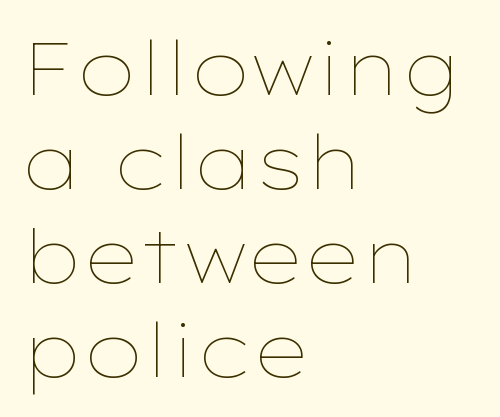
{"italic": "no", "bold": "no", "weight": "thin", "width": "wide", "stroke_contrast": "low", "x_height": "medium", "monospaced": "no", "underline": "no", "align": "left", "line_spacing": "normal", "line_spacing_ratio": 1.27, "letter_spacing": "normal", "letter_spacing_em": 0.0, "glyph_px": 74}
